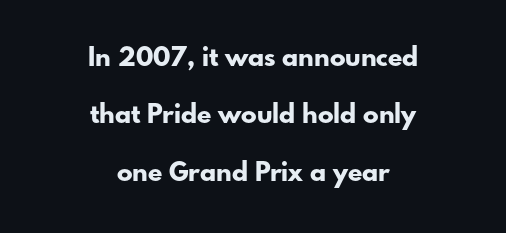
{"italic": "no", "bold": "yes", "underline": "no", "align": "center", "line_spacing": "loose", "line_spacing_ratio": 2.21, "letter_spacing": "normal", "letter_spacing_em": 0.0, "glyph_px": 26}
